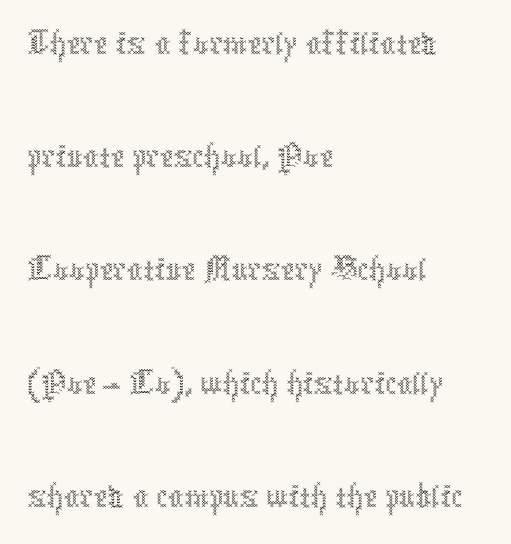
Q: Is the text bold? A: No.
Q: Is the text italic (slanted)? A: No, it is upright.
Q: Is the text underlined? A: No.
Q: How is the paragraph aligned? A: Left-aligned.
Q: Is the spacing between letters normal or unusually wide? A: Normal.
Q: Is the spacing between lines tight, normal or loose? A: Normal.
Q: Width (condensed, normal, or wide)? A: Condensed.
Q: x-height? A: Medium.
Q: Monospaced? A: No.
